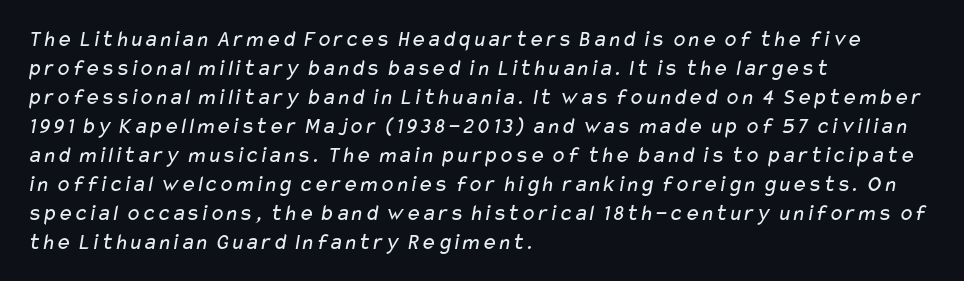
{"bold": "no", "underline": "no", "align": "left", "line_spacing": "normal", "line_spacing_ratio": 1.26, "letter_spacing": "normal", "letter_spacing_em": 0.0, "glyph_px": 23}
